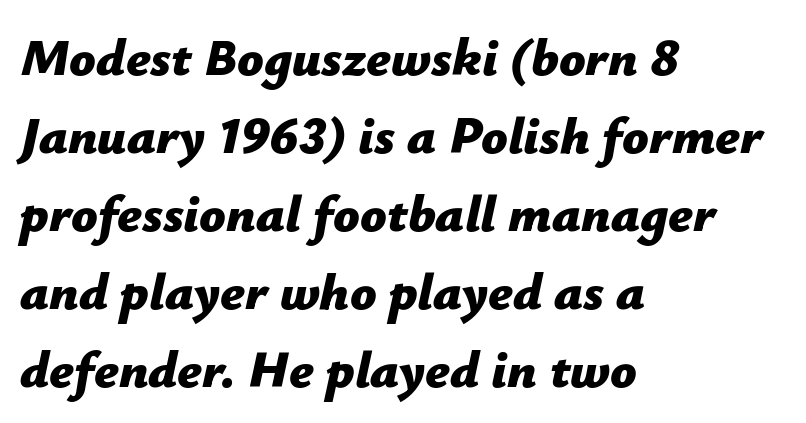
Q: Is the text bold? A: Yes.
Q: Is the text italic (slanted)? A: Yes, it leans right by about 12 degrees.
Q: Is the text underlined? A: No.
Q: How is the paragraph aligned? A: Left-aligned.
Q: Is the spacing between letters normal or unusually wide? A: Normal.
Q: Is the spacing between lines tight, normal or loose? A: Normal.
Q: Width (condensed, normal, or wide)? A: Normal.
Q: Stroke contrast? A: Low.
Q: x-height? A: Medium.
Q: Monospaced? A: No.
